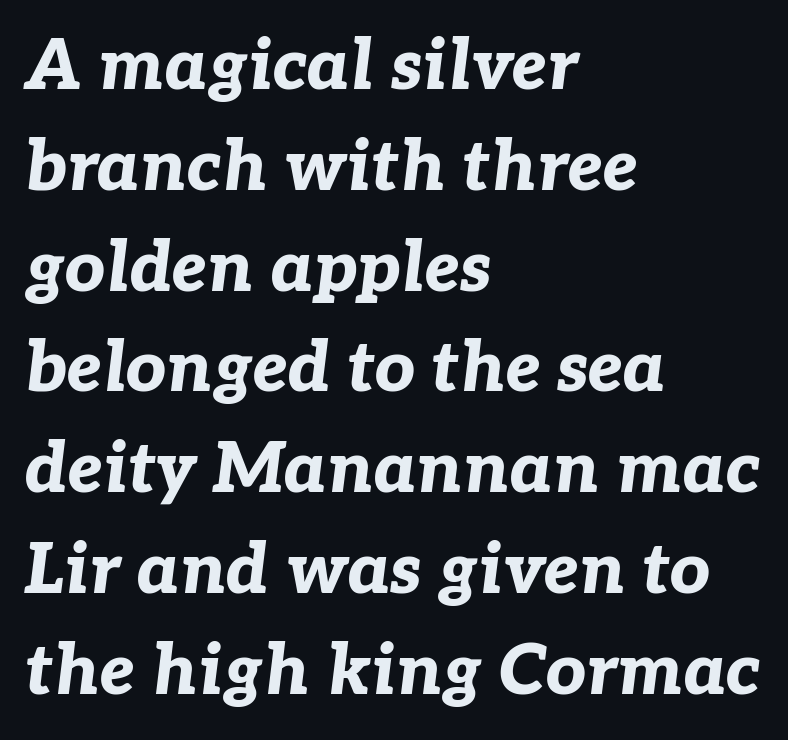
{"italic": "yes", "lean": "right", "slant_degrees": 7, "bold": "yes", "weight": "bold", "width": "normal", "stroke_contrast": "low", "x_height": "medium", "monospaced": "no", "underline": "no", "align": "left", "line_spacing": "normal", "line_spacing_ratio": 1.44, "letter_spacing": "normal", "letter_spacing_em": 0.0, "glyph_px": 70}
